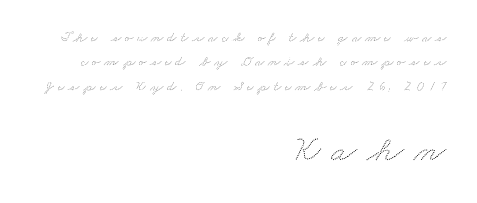
The face used here is rendered with a markedly widened letterfit. Size hierarchy here favors the trailing block over the leading one. Spacing verdict: proportional, widths tailored to each character. The words here are not underlined.
